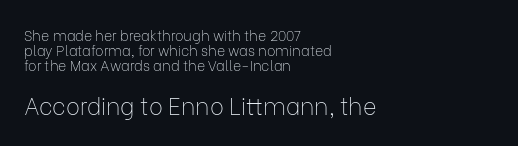
The line-height multiplier appears low, near solid setting. The zone under the glyphs is completely vacant. The axis of the letterforms is exactly vertical. Counters stay open thanks to moderate or lighter strokes. Caption: multi-line text, flush left, ragged right.
